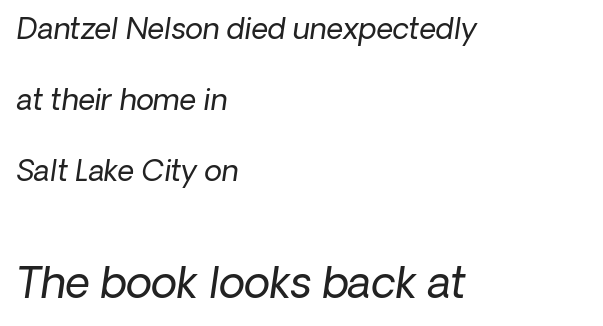
The image shows 43 px regular-weight type, italic (leaning right); set left-aligned, loose line spacing (2.45x), normal letter spacing, not underlined; the second (bottom) block is 1.48x larger; low stroke contrast and a medium x-height.
